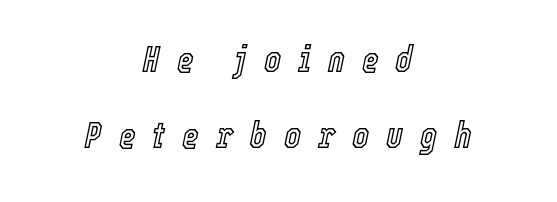
Here the designer chose a conventional face with non-uniform glyph widths. Posture: slanted. Where is the straight margin? There isn't one; the lines are centered. Does extra space separate the letters? Yes, quite a lot of it.
